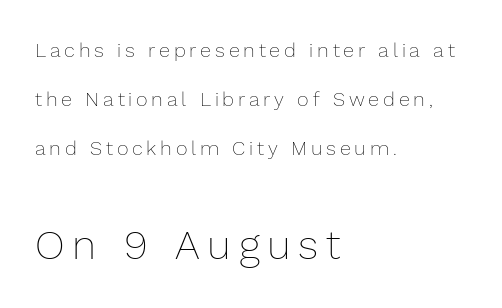
Q: Is the text bold? A: No.
Q: Is the text italic (slanted)? A: No, it is upright.
Q: Is the text underlined? A: No.
Q: How is the paragraph aligned? A: Left-aligned.
Q: Is the spacing between lines tight, normal or loose? A: Loose.
Q: Which block of text is set in a larger size, the first (top) or the second (bottom)? A: The second (bottom) one.
Q: Width (condensed, normal, or wide)? A: Normal.
Q: Stroke contrast? A: Low.
Q: x-height? A: Medium.
Q: Monospaced? A: No.
